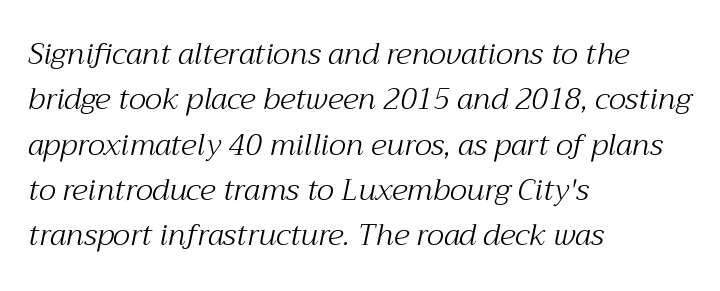
Compared with a centered layout, this one pins lines to the left instead. Nothing heavy about these letters — not bold at all. Yep, that's italic — everything's leaning. Looks like regular typesetting: each glyph gets only the width it needs.
